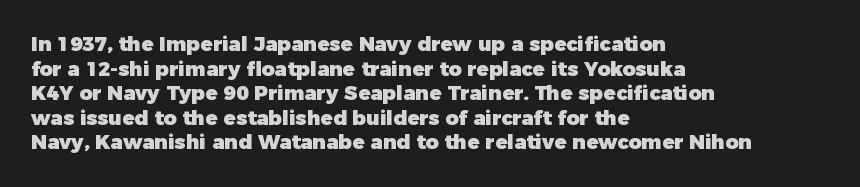
{"italic": "no", "bold": "yes", "underline": "no", "align": "left", "line_spacing_ratio": 1.23, "letter_spacing": "normal", "letter_spacing_em": 0.0, "glyph_px": 20}
